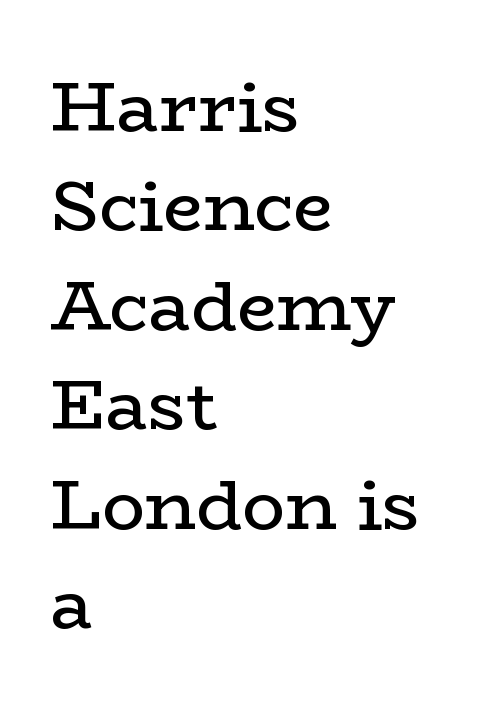
The image shows 71 px regular-weight, wide serif type, upright; set left-aligned, normal line spacing (1.4x), normal letter spacing, not underlined; low stroke contrast and a medium x-height.
